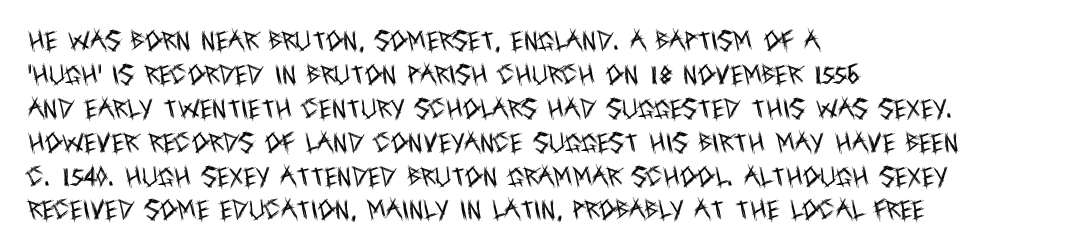
These lines stack with their left ends in a neat column. Any mark beneath the type? The region is blank. Short note: letters normally spaced. The type sits square on the baseline with zero lean.
